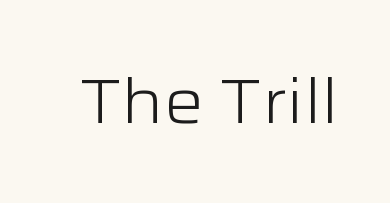
The horizontal fit of the characters is conventional and even. Proportional: the letters do not fall into vertical columns. Each letter's strokes conclude bluntly, with no projecting serifs. The passage shown is not bold in any degree. Notice how the stems are strictly vertical — no italics here.
